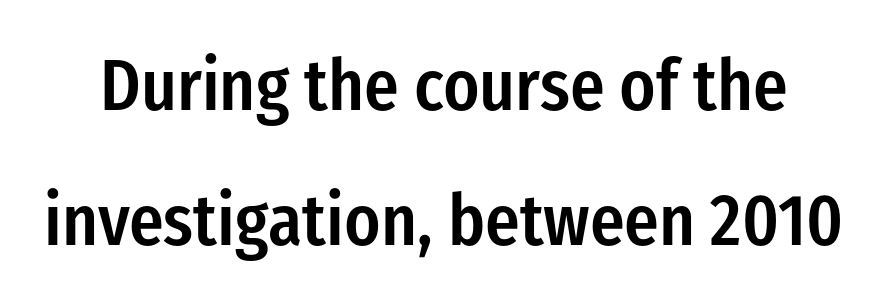
The image shows 72 px semibold, condensed sans-serif type, upright; set line spacing 1.88x, normal letter spacing, not underlined; low stroke contrast and a medium x-height.
